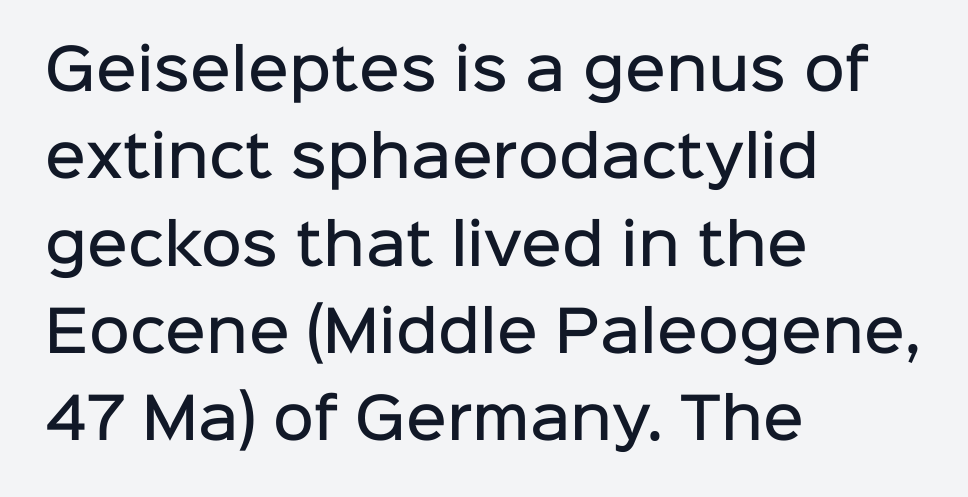
Q: Is the text bold? A: Semi-bold.
Q: Is the text italic (slanted)? A: No, it is upright.
Q: Is the typeface a serif or a sans-serif typeface? A: Sans-serif.
Q: Is the text underlined? A: No.
Q: How is the paragraph aligned? A: Left-aligned.
Q: Is the spacing between letters normal or unusually wide? A: Normal.
Q: Is the spacing between lines tight, normal or loose? A: Normal.
Q: Width (condensed, normal, or wide)? A: Normal.
Q: Stroke contrast? A: Low.
Q: x-height? A: Medium.
Q: Monospaced? A: No.
